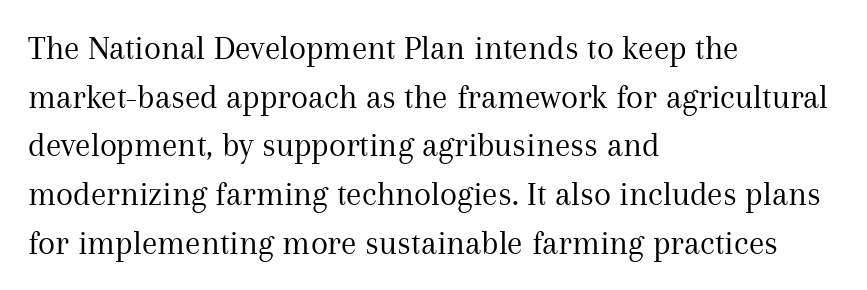
Q: Is the text bold? A: No.
Q: Is the text italic (slanted)? A: No, it is upright.
Q: Is the typeface a serif or a sans-serif typeface? A: Serif.
Q: Is the text underlined? A: No.
Q: How is the paragraph aligned? A: Left-aligned.
Q: Is the spacing between letters normal or unusually wide? A: Normal.
Q: Is the spacing between lines tight, normal or loose? A: Normal.
Q: Width (condensed, normal, or wide)? A: Normal.
Q: Stroke contrast? A: Medium.
Q: x-height? A: Medium.
Q: Monospaced? A: No.
